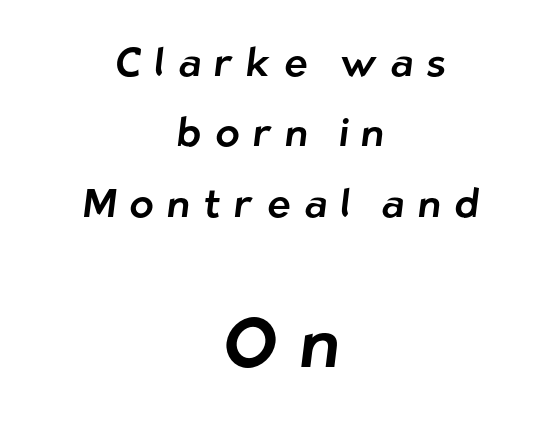
This sample uses expanded letter spacing, leaving extra air between glyphs. The glyphs in this specimen are sans serif. Note: smaller setting up top, larger setting below. Leftover space on each line is divided equally before and after the words. Each letter keeps its own natural width here, so spacing adapts to shape. Beneath every word, the page is bare.
